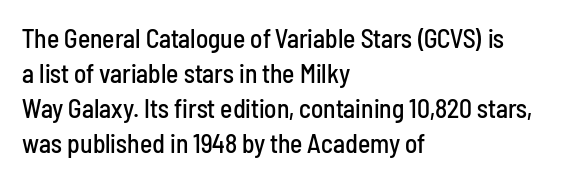
Q: Is the text italic (slanted)? A: No, it is upright.
Q: Is the text underlined? A: No.
Q: How is the paragraph aligned? A: Left-aligned.
Q: Is the spacing between letters normal or unusually wide? A: Normal.
Q: Is the spacing between lines tight, normal or loose? A: Normal.
